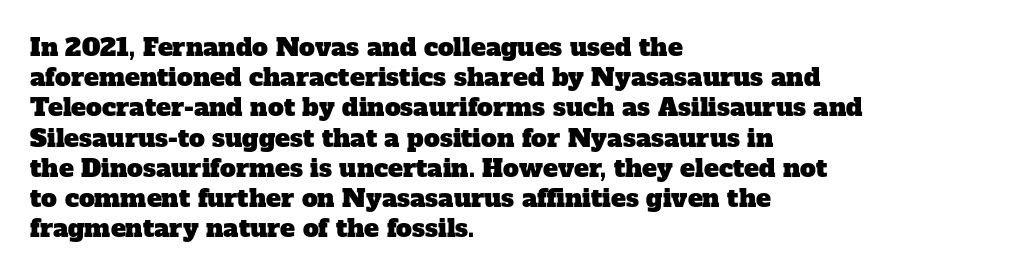
{"underline": "no", "align": "left", "line_spacing_ratio": 1.21, "letter_spacing": "normal", "letter_spacing_em": 0.0, "glyph_px": 25}
